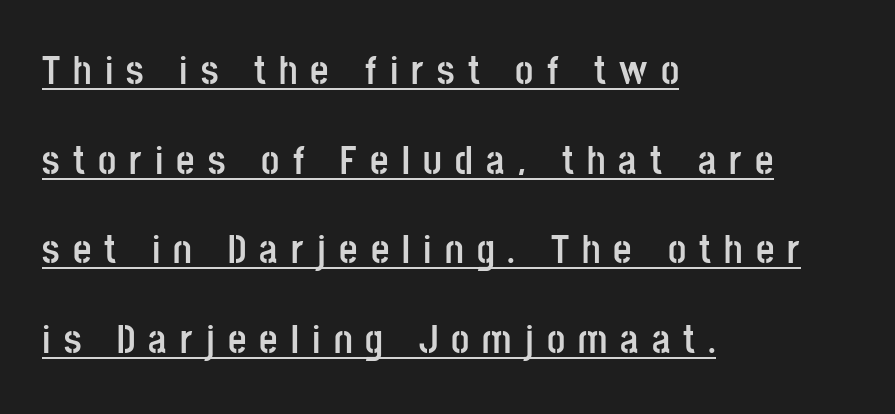
Spacing verdict: proportional, widths tailored to each character. The letters are spread apart with noticeably loose tracking. Horizontally, the lines are justified to the leading edge only. The rendering uses a large line-height, opening up the rows. The type sits square on the baseline with zero lean. This rendering employs a face without finishing strokes, i.e., a sans-serif.
